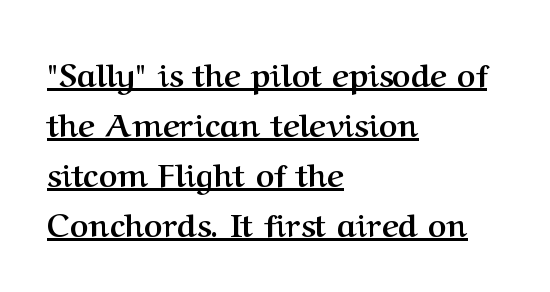
The image shows 32 px semibold serif type, upright; set left-aligned, normal line spacing (1.56x), normal letter spacing, underlined; medium stroke contrast and a medium x-height.
